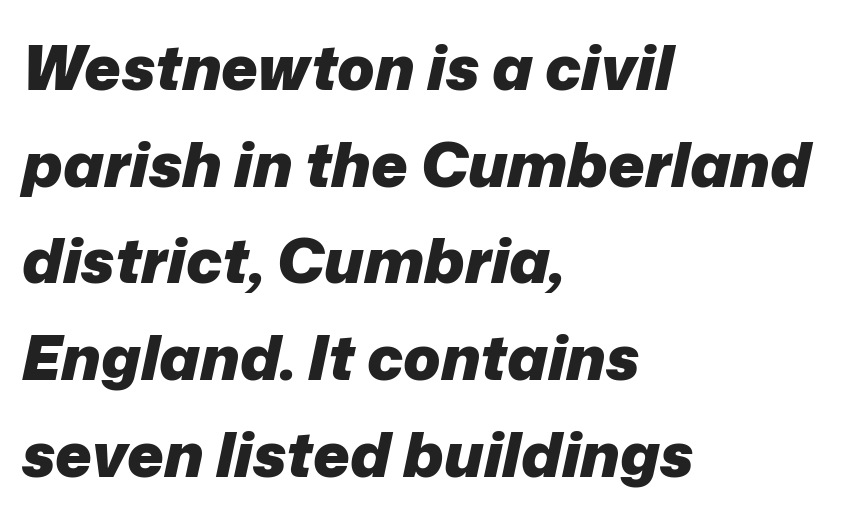
{"italic": "yes", "lean": "right", "slant_degrees": 12, "bold": "yes", "weight": "heavy", "width": "normal", "stroke_contrast": "low", "x_height": "medium", "monospaced": "no", "underline": "no", "align": "left", "line_spacing": "normal", "line_spacing_ratio": 1.56, "letter_spacing": "normal", "letter_spacing_em": 0.0, "glyph_px": 62}
